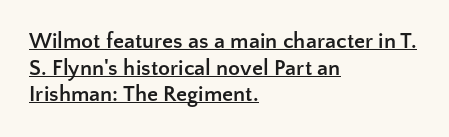
Set as a true bold cut, around the 700 mark. The tracking reads as untouched default to a designer's eye. Is the block centered? No — it sits flush against the left margin. What decoration does the sample have? An underline. These lines were composed using upright roman letters.
